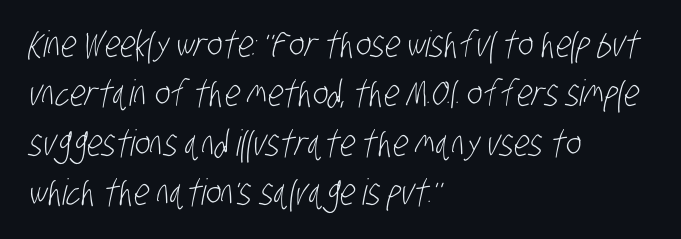
{"serif": "no", "bold": "no", "weight": "light", "width": "condensed", "stroke_contrast": "low", "x_height": "large", "monospaced": "no", "underline": "no", "align": "left", "line_spacing": "normal", "line_spacing_ratio": 1.37, "letter_spacing": "normal", "letter_spacing_em": 0.0, "glyph_px": 36}
